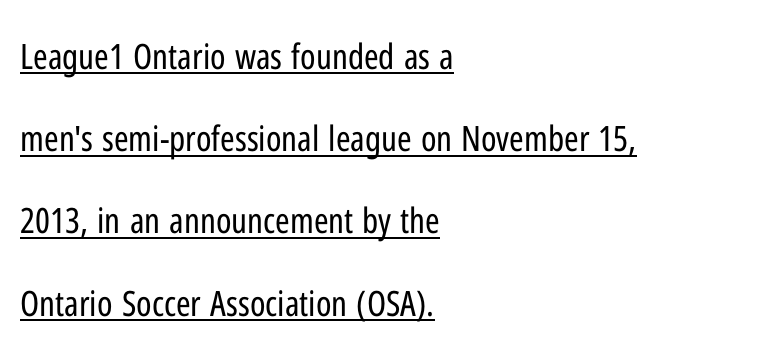
{"serif": "no", "italic": "no", "bold": "no", "weight": "regular", "width": "condensed", "stroke_contrast": "low", "x_height": "medium", "monospaced": "no", "underline": "yes", "align": "left", "line_spacing": "loose", "line_spacing_ratio": 2.35, "letter_spacing": "normal", "letter_spacing_em": 0.0, "glyph_px": 35}
